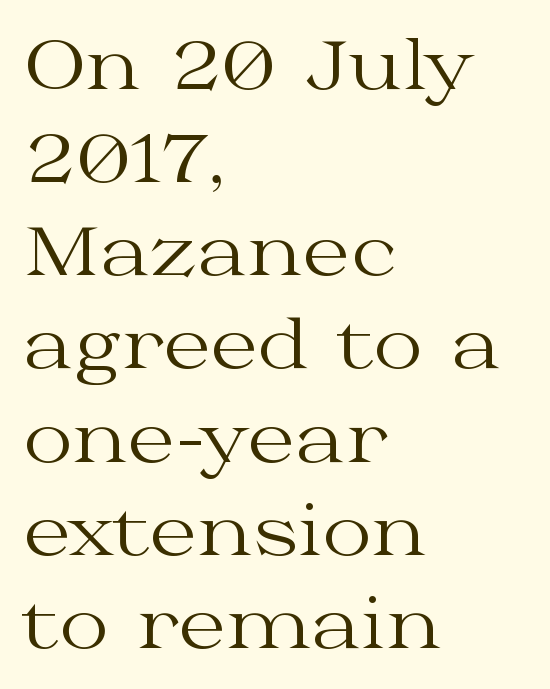
Q: Is the text bold? A: No.
Q: Is the text italic (slanted)? A: No, it is upright.
Q: Is the typeface a serif or a sans-serif typeface? A: Serif.
Q: Is the text underlined? A: No.
Q: How is the paragraph aligned? A: Left-aligned.
Q: Is the spacing between letters normal or unusually wide? A: Normal.
Q: Is the spacing between lines tight, normal or loose? A: Normal.
Q: Width (condensed, normal, or wide)? A: Wide.
Q: Stroke contrast? A: Medium.
Q: x-height? A: Medium.
Q: Monospaced? A: No.
